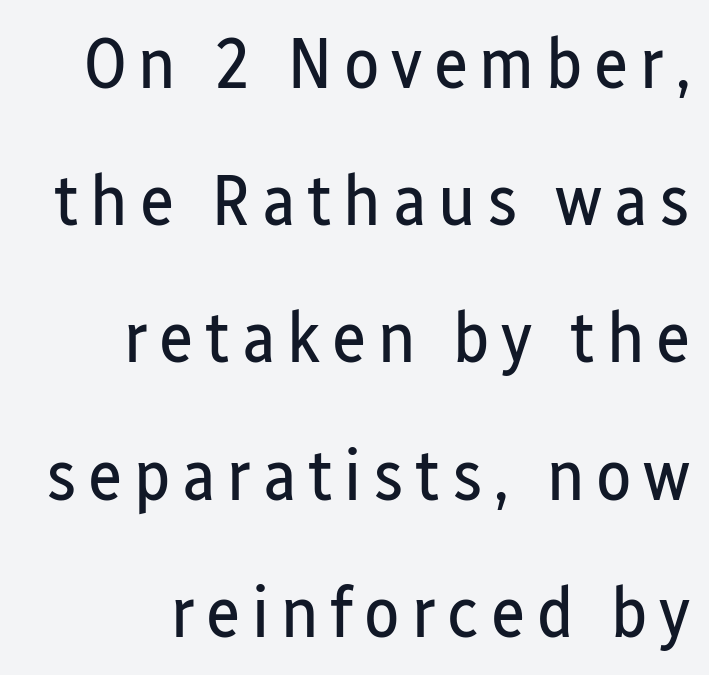
The image shows 73 px regular-weight, condensed sans-serif type, upright; set right-aligned, line spacing 1.88x, not underlined; low stroke contrast and a medium x-height.
